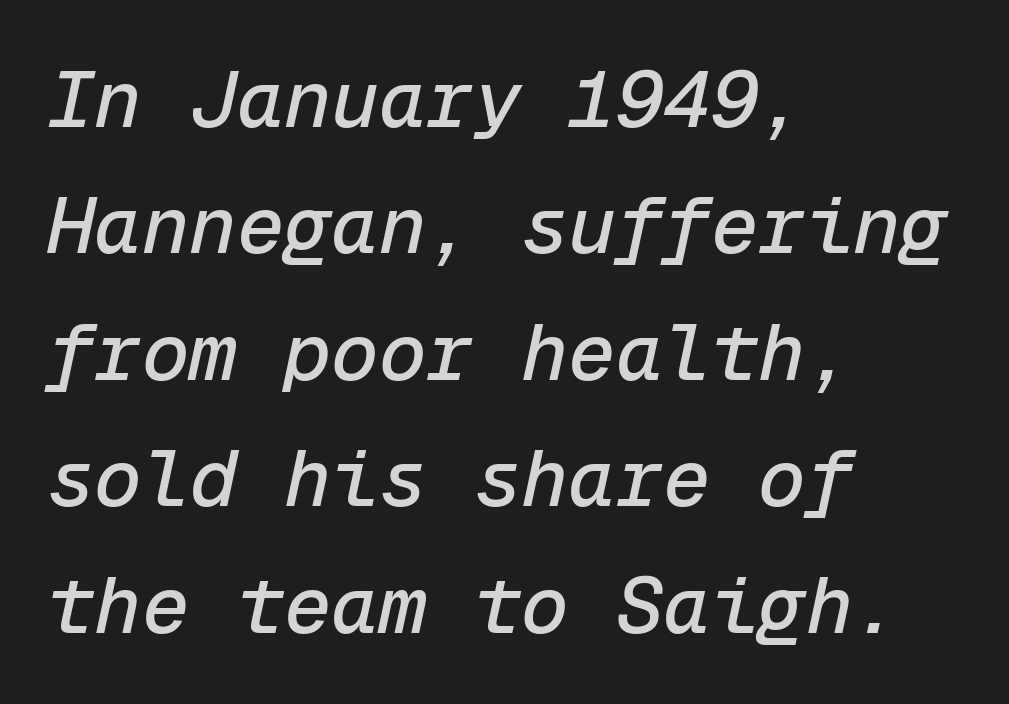
The rendering uses a moderate line-height, typical for paragraphs. Descenders hang freely into open space. Italic? Definitely — the glyphs are oblique. Short and long lines alike share a common starting point at left. Think of a typewriter: that constant character pitch is what you see here.
